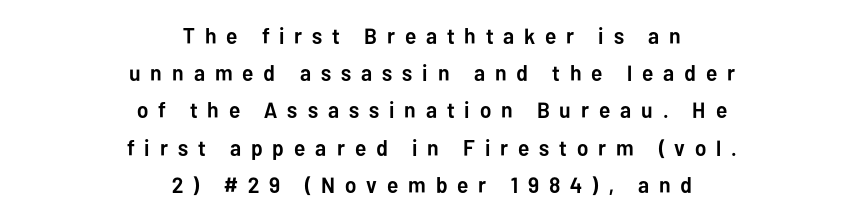
The image shows 22 px bold type, upright; set centered, normal line spacing (1.69x), unusually wide letter spacing (+0.45 em), not underlined.
